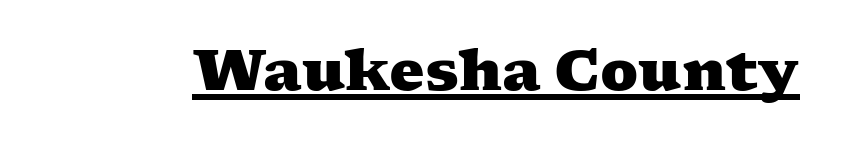
{"serif": "yes", "bold": "yes", "weight": "heavy", "width": "wide", "stroke_contrast": "medium", "x_height": "medium", "monospaced": "no", "underline": "yes", "letter_spacing": "normal", "letter_spacing_em": 0.0, "glyph_px": 56}
